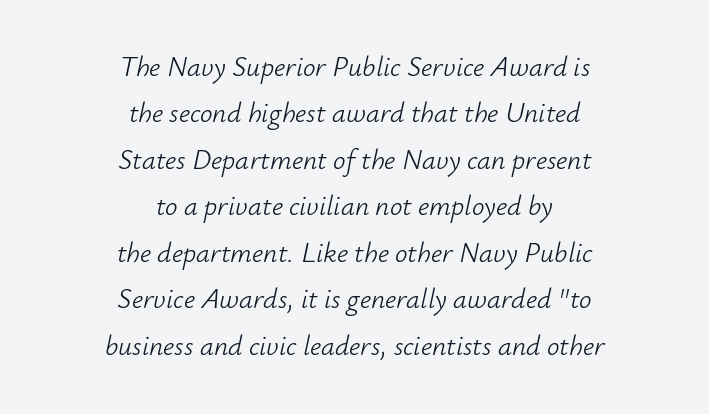
{"italic": "yes", "lean": "right", "slant_degrees": 12, "bold": "no", "weight": "light", "width": "normal", "stroke_contrast": "low", "x_height": "small", "monospaced": "no", "underline": "no", "align": "center", "line_spacing": "normal", "line_spacing_ratio": 1.66, "letter_spacing": "normal", "letter_spacing_em": 0.0, "glyph_px": 28}
